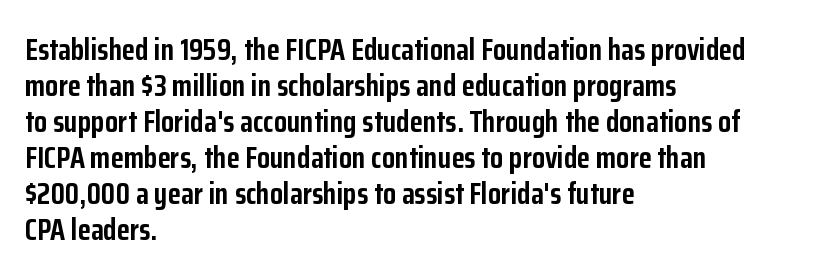
{"serif": "no", "italic": "no", "bold": "yes", "weight": "semibold", "width": "condensed", "stroke_contrast": "low", "x_height": "medium", "monospaced": "no", "underline": "no", "align": "left", "line_spacing_ratio": 1.2, "letter_spacing": "normal", "letter_spacing_em": 0.0, "glyph_px": 30}
